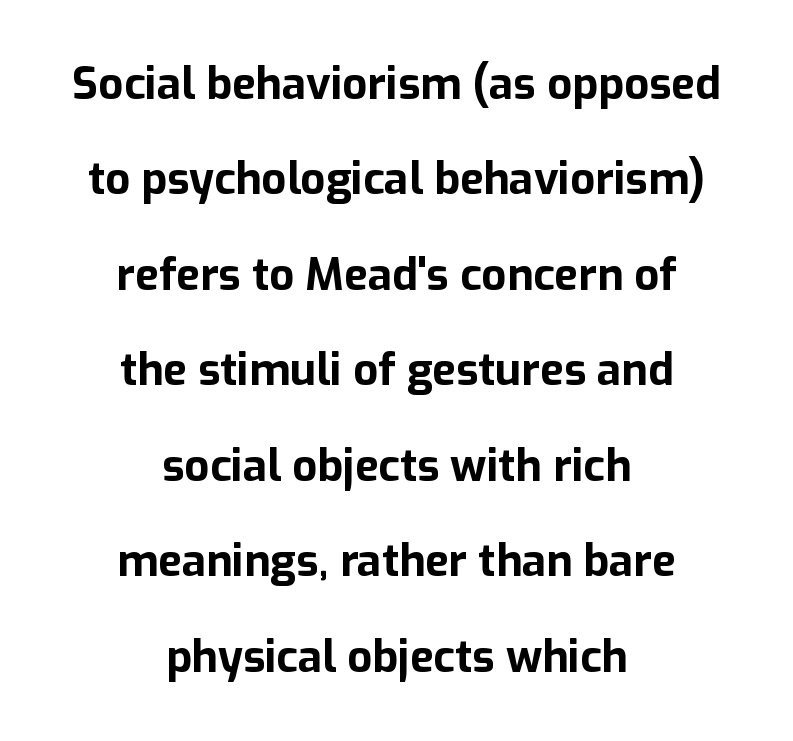
The image shows 44 px bold sans-serif type, upright; set centered, loose line spacing (2.17x), normal letter spacing, not underlined; low stroke contrast and a medium x-height.
